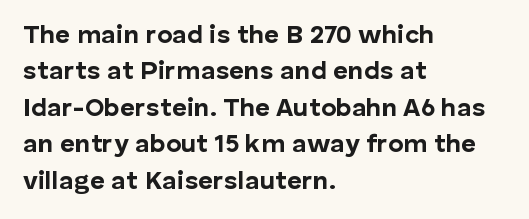
The image shows 26 px bold type, upright; set left-aligned, normal line spacing (1.4x), normal letter spacing, not underlined.
